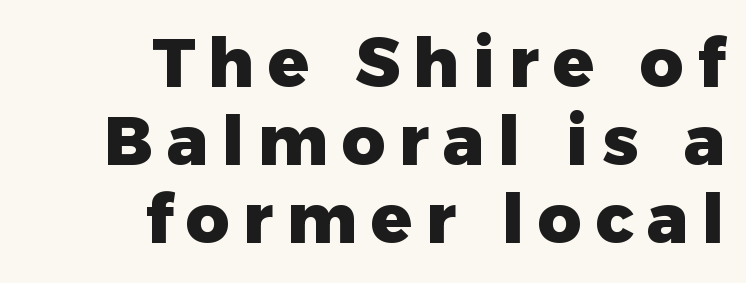
{"serif": "no", "italic": "no", "bold": "yes", "weight": "heavy", "width": "normal", "stroke_contrast": "low", "x_height": "medium", "monospaced": "no", "underline": "no", "align": "right", "line_spacing": "tight", "line_spacing_ratio": 1.15, "letter_spacing": "wide", "letter_spacing_em": 0.2, "glyph_px": 68}
